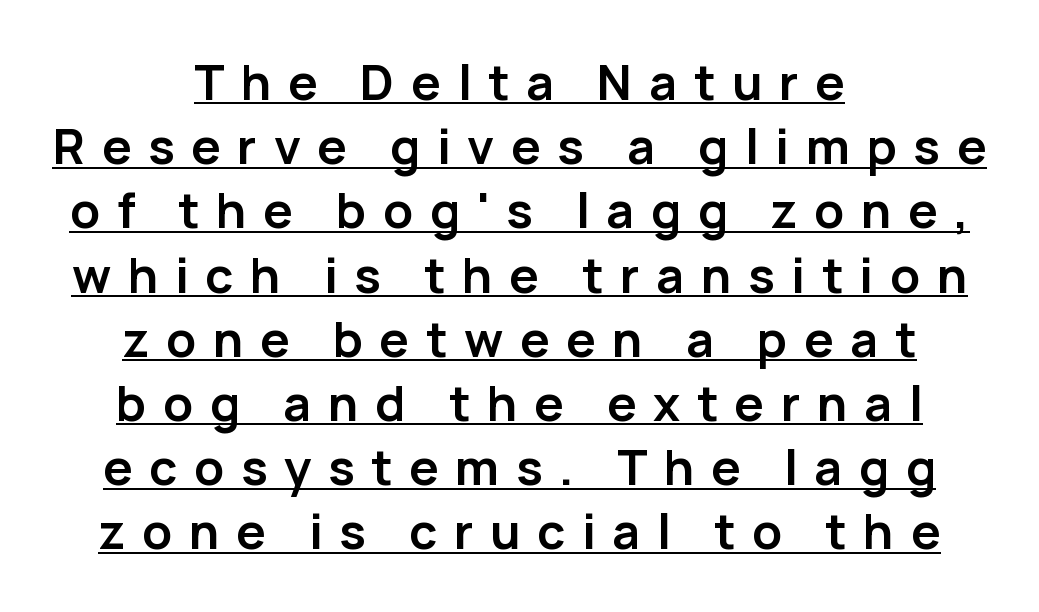
Think of a printed novel: that variable character pitch is what you see here. The lettering is marked with a stroke running underneath it. Nothing sits at the stroke ends, so this counts as sans-serif. Students, note that the glyphs here are deliberately spaced far apart. Bold? Absolutely — the strokes are thick and heavy. Neither beginnings nor endings align; midpoints do.
